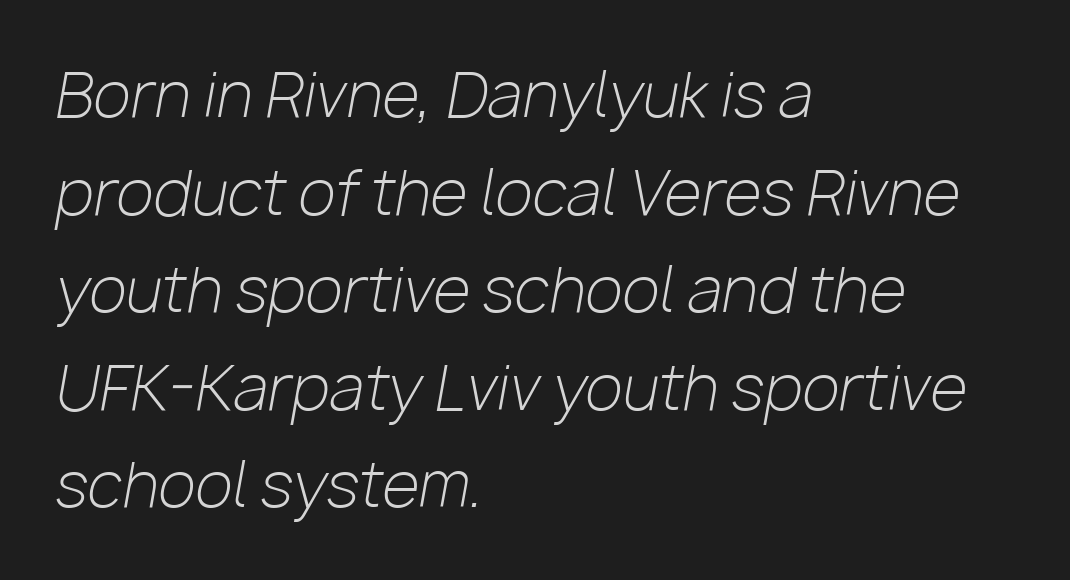
Q: Is the text bold? A: No.
Q: Is the text italic (slanted)? A: Yes, it leans right by about 10 degrees.
Q: Is the text underlined? A: No.
Q: How is the paragraph aligned? A: Left-aligned.
Q: Is the spacing between letters normal or unusually wide? A: Normal.
Q: Is the spacing between lines tight, normal or loose? A: Normal.
Q: Width (condensed, normal, or wide)? A: Normal.
Q: Stroke contrast? A: Low.
Q: x-height? A: Medium.
Q: Monospaced? A: No.
